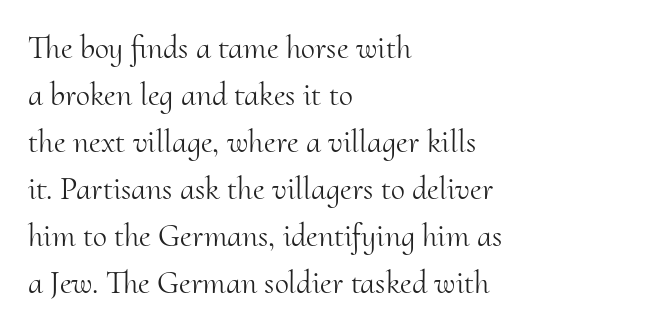
Q: Is the text bold? A: No.
Q: Is the text italic (slanted)? A: No, it is upright.
Q: Is the typeface a serif or a sans-serif typeface? A: Serif.
Q: Is the text underlined? A: No.
Q: How is the paragraph aligned? A: Left-aligned.
Q: Is the spacing between letters normal or unusually wide? A: Normal.
Q: Is the spacing between lines tight, normal or loose? A: Normal.
Q: Width (condensed, normal, or wide)? A: Normal.
Q: Stroke contrast? A: Medium.
Q: x-height? A: Small.
Q: Monospaced? A: No.
